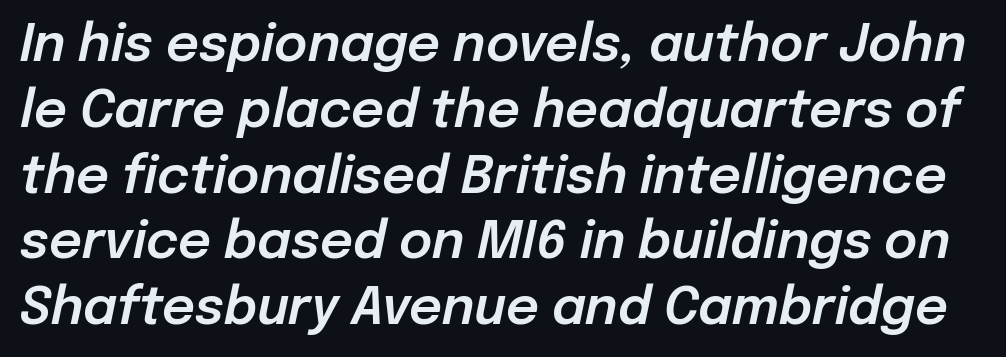
{"italic": "yes", "lean": "right", "slant_degrees": 12, "width": "normal", "stroke_contrast": "low", "x_height": "medium", "monospaced": "no", "underline": "no", "line_spacing": "normal", "line_spacing_ratio": 1.29, "letter_spacing": "normal", "letter_spacing_em": 0.0, "glyph_px": 51}
